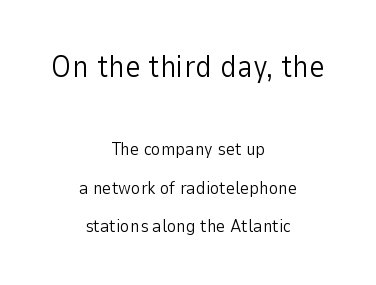
{"serif": "no", "italic": "no", "bold": "no", "weight": "light", "width": "normal", "stroke_contrast": "low", "x_height": "medium", "monospaced": "no", "underline": "no", "align": "center", "line_spacing": "loose", "line_spacing_ratio": 2.14, "letter_spacing": "normal", "letter_spacing_em": 0.0, "larger_block": "first", "size_ratio": 1.72, "glyph_px": 31}
